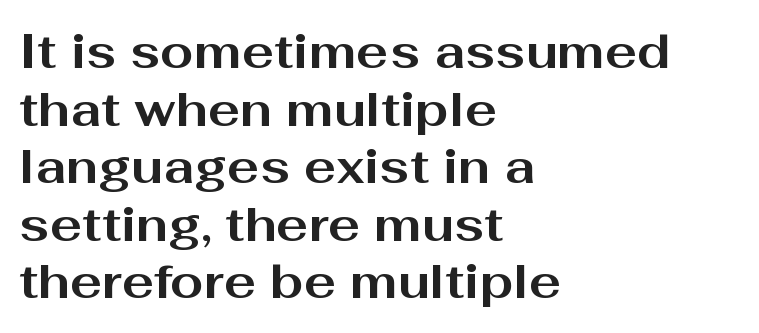
{"serif": "no", "italic": "no", "bold": "yes", "weight": "bold", "width": "wide", "stroke_contrast": "medium", "x_height": "medium", "monospaced": "no", "underline": "no", "align": "left", "line_spacing_ratio": 1.2, "letter_spacing": "normal", "letter_spacing_em": 0.0, "glyph_px": 48}
